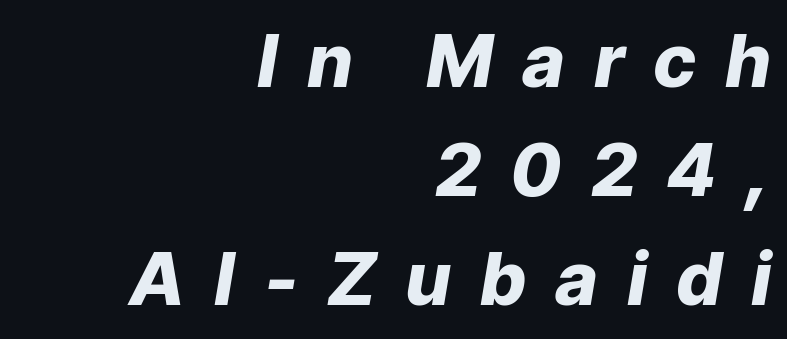
{"italic": "yes", "lean": "right", "slant_degrees": 9, "bold": "yes", "weight": "heavy", "width": "normal", "stroke_contrast": "low", "x_height": "medium", "monospaced": "no", "underline": "no", "align": "right", "line_spacing": "normal", "line_spacing_ratio": 1.49, "letter_spacing": "wide", "letter_spacing_em": 0.42, "glyph_px": 73}
